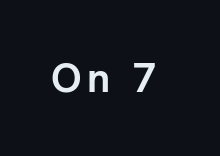
The image shows 41 px semibold sans-serif type, upright; set not underlined; low stroke contrast and a medium x-height.
